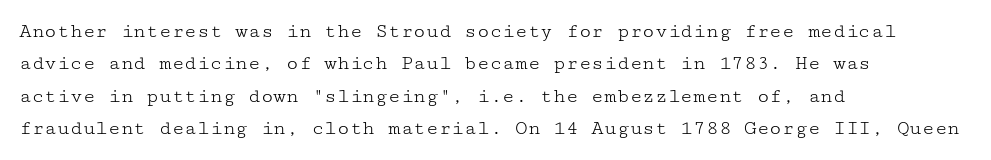
Q: Is the text bold? A: No.
Q: Is the text italic (slanted)? A: No, it is upright.
Q: Is the text underlined? A: No.
Q: How is the paragraph aligned? A: Left-aligned.
Q: Is the spacing between letters normal or unusually wide? A: Normal.
Q: Is the spacing between lines tight, normal or loose? A: Normal.
